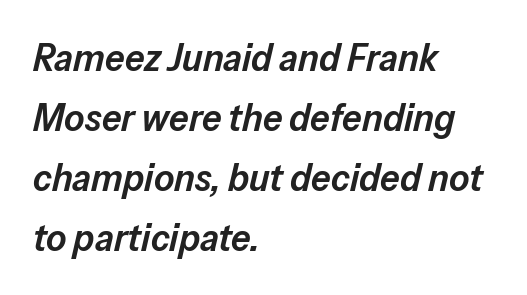
Q: Is the text bold? A: Semi-bold.
Q: Is the text italic (slanted)? A: Yes, it leans right by about 13 degrees.
Q: Is the text underlined? A: No.
Q: How is the paragraph aligned? A: Left-aligned.
Q: Is the spacing between letters normal or unusually wide? A: Normal.
Q: Is the spacing between lines tight, normal or loose? A: Normal.
Q: Width (condensed, normal, or wide)? A: Normal.
Q: Stroke contrast? A: Low.
Q: x-height? A: Medium.
Q: Monospaced? A: No.
